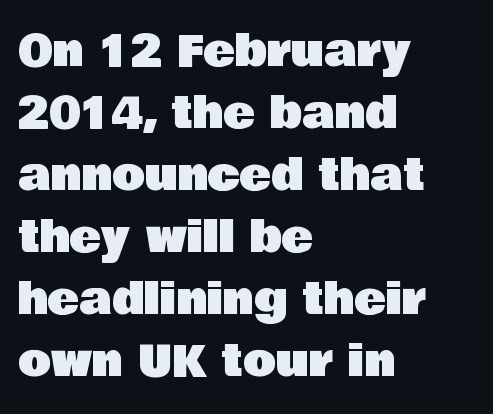
Check under the words: just untouched page. Leading matches the norm, producing a regular column. Casual observation: everything's shoved over to the left. Every character sits straight up, as roman type does.
